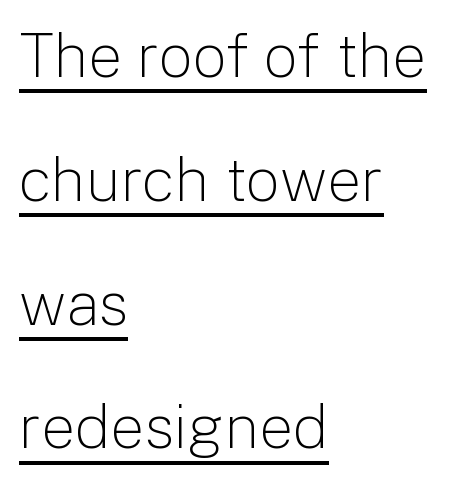
{"serif": "no", "italic": "no", "bold": "no", "weight": "light", "width": "normal", "stroke_contrast": "low", "x_height": "medium", "monospaced": "no", "underline": "yes", "align": "left", "line_spacing": "loose", "line_spacing_ratio": 2.03, "letter_spacing": "normal", "letter_spacing_em": 0.0, "glyph_px": 61}
